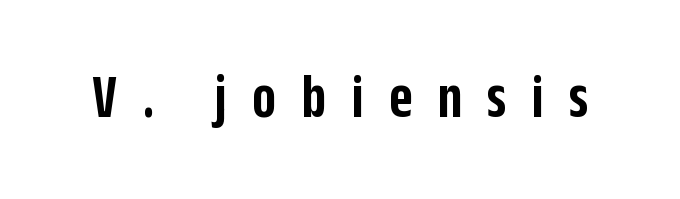
Q: Is the text bold? A: Semi-bold.
Q: Is the text italic (slanted)? A: No, it is upright.
Q: Is the typeface a serif or a sans-serif typeface? A: Sans-serif.
Q: Is the text underlined? A: No.
Q: Is the spacing between letters normal or unusually wide? A: Unusually wide.
Q: Width (condensed, normal, or wide)? A: Condensed.
Q: Stroke contrast? A: Low.
Q: x-height? A: Large.
Q: Monospaced? A: No.
